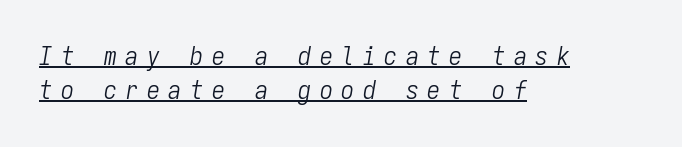
{"italic": "yes", "lean": "right", "slant_degrees": 9, "bold": "no", "underline": "yes", "align": "left", "line_spacing": "normal", "line_spacing_ratio": 1.31, "letter_spacing": "wide", "letter_spacing_em": 0.33, "glyph_px": 26}
